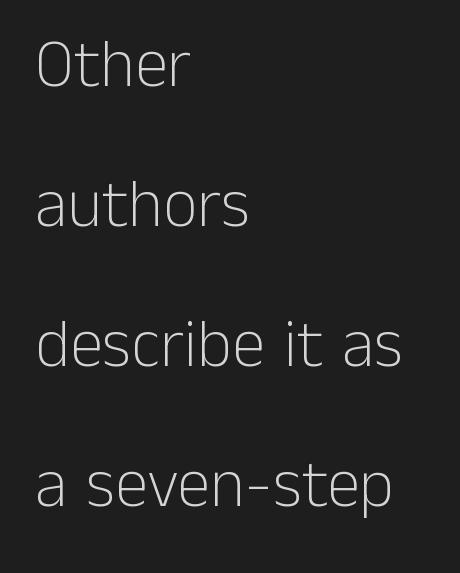
Honestly, the letter spacing is just normal — you wouldn't notice it. The specimen omits any rule beneath the text block's lines. A typesetter would call this proportional, since set widths differ per character. These lines stack with their left ends in a neat column.
